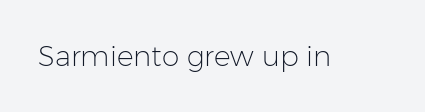
The image shows 28 px light sans-serif type, upright; set normal letter spacing, not underlined; low stroke contrast and a medium x-height.
